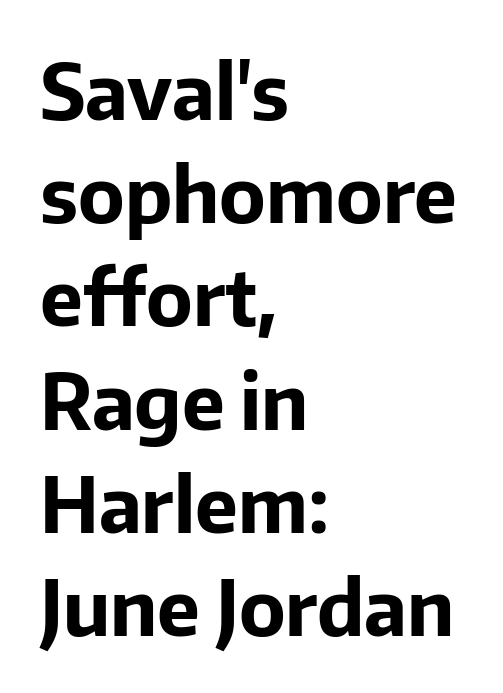
The image shows 77 px bold sans-serif type, upright; set left-aligned, normal line spacing (1.34x), normal letter spacing, not underlined; low stroke contrast and a medium x-height.
